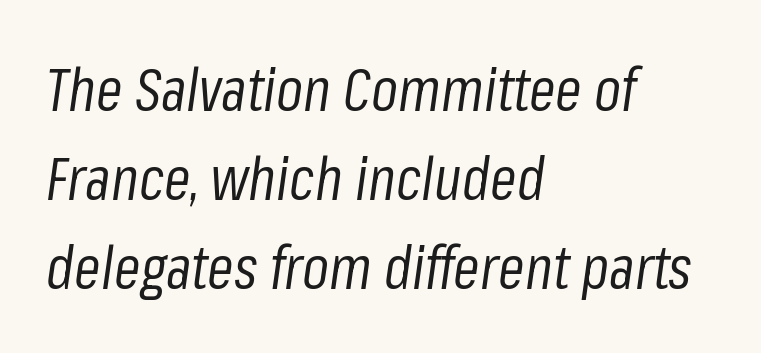
Q: Is the text bold? A: No.
Q: Is the text italic (slanted)? A: Yes, it leans right by about 8 degrees.
Q: Is the text underlined? A: No.
Q: How is the paragraph aligned? A: Left-aligned.
Q: Is the spacing between letters normal or unusually wide? A: Normal.
Q: Is the spacing between lines tight, normal or loose? A: Normal.
Q: Width (condensed, normal, or wide)? A: Condensed.
Q: Stroke contrast? A: Low.
Q: x-height? A: Medium.
Q: Monospaced? A: No.
